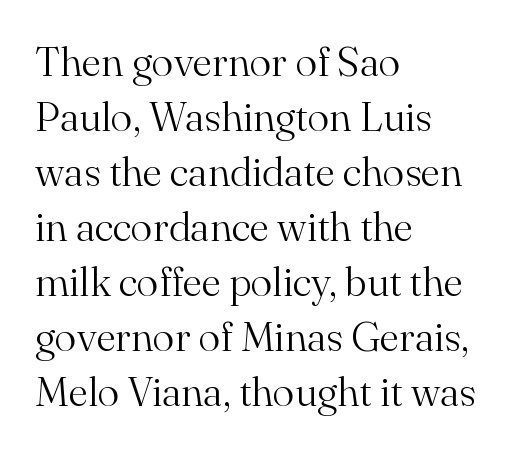
The text was rendered using a seriffed face with decorative stroke endings. Decoration check: the copy has no underline. The weight tops out at a normal text grade. Notice how the stems are strictly vertical — no italics here.
